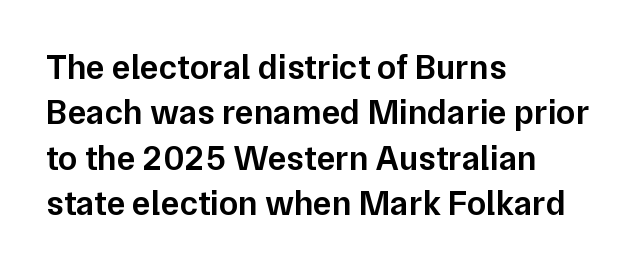
The axis of the letterforms is exactly vertical. Honestly, the row spacing looks completely unremarkable. In terms of letterspacing, this is plain default setting. As a designer I'd log this as weight 600, semibold. The text was rendered using a sans face with plain stroke endings. The text block is weighted toward the left margin, trailing off unevenly rightward.
